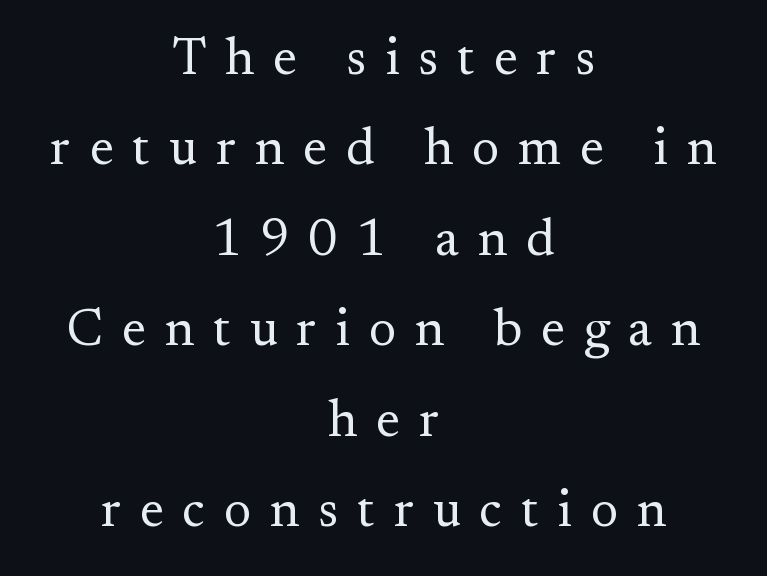
Has an underline been added? It has not. In terms of letterspacing, this is a distinctly airy, spread setting. No letter is thick-stroked: the sample isn't bold. Small tapered or slab feet sit at the stroke ends, so this counts as serif. In CSS terms this would be text-align: center. Looks like regular typesetting: each glyph gets only the width it needs.
